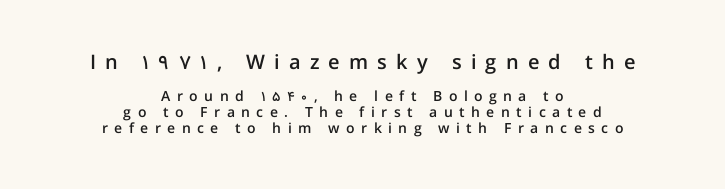
{"italic": "no", "bold": "semi", "underline": "no", "align": "center", "line_spacing": "tight", "line_spacing_ratio": 1.12, "letter_spacing": "wide", "letter_spacing_em": 0.46, "larger_block": "first", "size_ratio": 1.43, "glyph_px": 20}
